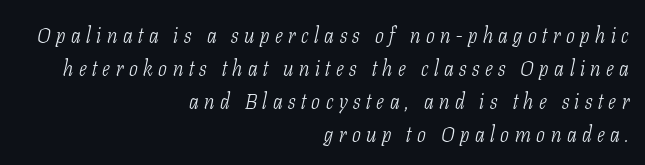
Q: Is the text bold? A: No.
Q: Is the text italic (slanted)? A: Yes, it leans right by about 11 degrees.
Q: Is the text underlined? A: No.
Q: How is the paragraph aligned? A: Right-aligned.
Q: Is the spacing between letters normal or unusually wide? A: Unusually wide.
Q: Is the spacing between lines tight, normal or loose? A: Normal.
